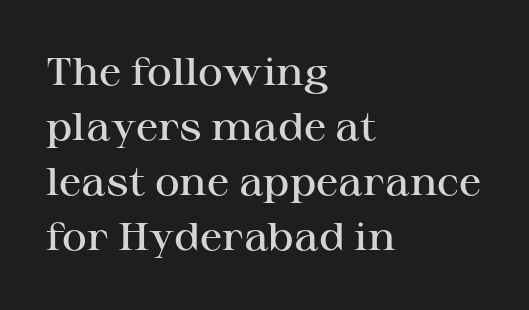
Q: Is the text bold? A: Semi-bold.
Q: Is the text italic (slanted)? A: No, it is upright.
Q: Is the typeface a serif or a sans-serif typeface? A: Serif.
Q: Is the text underlined? A: No.
Q: How is the paragraph aligned? A: Left-aligned.
Q: Is the spacing between letters normal or unusually wide? A: Normal.
Q: Is the spacing between lines tight, normal or loose? A: Normal.
Q: Width (condensed, normal, or wide)? A: Wide.
Q: Stroke contrast? A: High.
Q: x-height? A: Medium.
Q: Monospaced? A: No.
